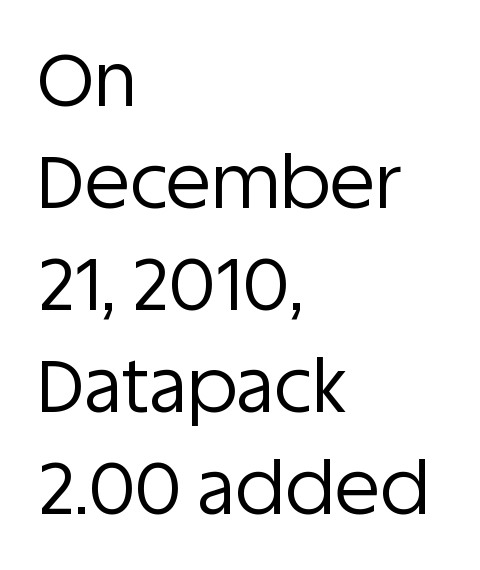
Q: Is the text bold? A: No.
Q: Is the text italic (slanted)? A: No, it is upright.
Q: Is the typeface a serif or a sans-serif typeface? A: Sans-serif.
Q: Is the text underlined? A: No.
Q: How is the paragraph aligned? A: Left-aligned.
Q: Is the spacing between letters normal or unusually wide? A: Normal.
Q: Is the spacing between lines tight, normal or loose? A: Normal.
Q: Width (condensed, normal, or wide)? A: Normal.
Q: Stroke contrast? A: Low.
Q: x-height? A: Large.
Q: Monospaced? A: No.
